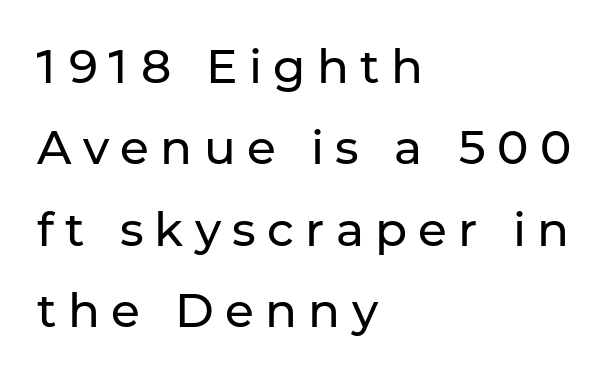
The image shows 47 px regular-weight sans-serif type, upright; set left-aligned, line spacing 1.73x, unusually wide letter spacing (+0.24 em), not underlined; low stroke contrast and a medium x-height.
